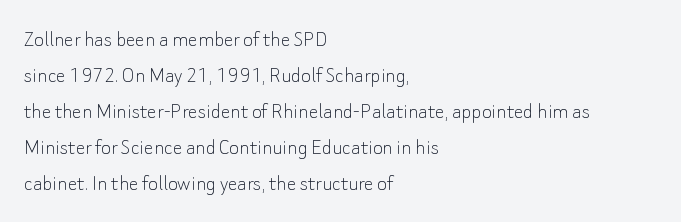
Q: Is the text bold? A: No.
Q: Is the text italic (slanted)? A: No, it is upright.
Q: Is the text underlined? A: No.
Q: How is the paragraph aligned? A: Left-aligned.
Q: Is the spacing between letters normal or unusually wide? A: Normal.
Q: Is the spacing between lines tight, normal or loose? A: Normal.
